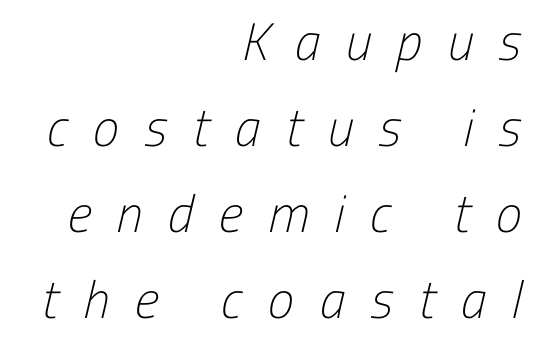
{"serif": "no", "bold": "no", "weight": "light", "width": "condensed", "stroke_contrast": "low", "x_height": "medium", "monospaced": "no", "underline": "no", "align": "right", "line_spacing": "normal", "line_spacing_ratio": 1.62, "letter_spacing": "wide", "letter_spacing_em": 0.48, "glyph_px": 53}
